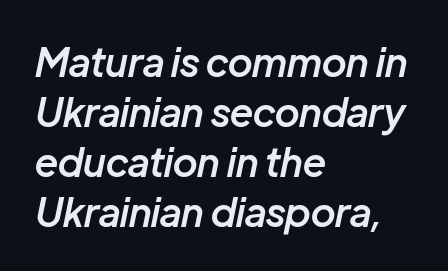
Is the type slanted? Yes — the strokes lean at a clear angle. The type is set solid horizontally, with unmodified tracking. Quick note: interline space is typical. A bit beefed up — I'd call it semibold rather than bold. Type without underlining.
